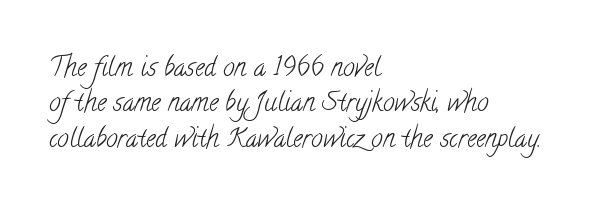
Q: Is the text bold? A: No.
Q: Is the text underlined? A: No.
Q: How is the paragraph aligned? A: Left-aligned.
Q: Is the spacing between letters normal or unusually wide? A: Normal.
Q: Is the spacing between lines tight, normal or loose? A: Normal.
